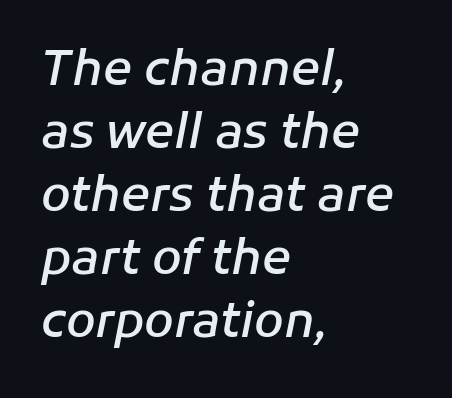
The image shows 48 px semibold type, italic (leaning right); set left-aligned, normal line spacing (1.31x), normal letter spacing, not underlined; low stroke contrast and a medium x-height.
